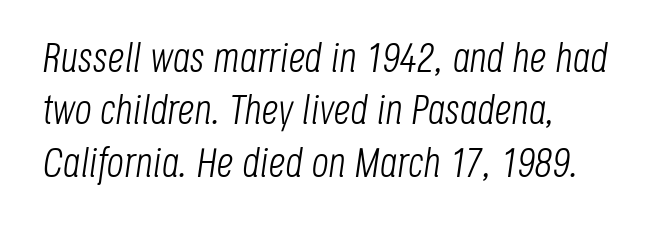
Q: Is the text bold? A: No.
Q: Is the text italic (slanted)? A: Yes, it leans right by about 8 degrees.
Q: Is the text underlined? A: No.
Q: How is the paragraph aligned? A: Left-aligned.
Q: Is the spacing between letters normal or unusually wide? A: Normal.
Q: Is the spacing between lines tight, normal or loose? A: Normal.
Q: Width (condensed, normal, or wide)? A: Condensed.
Q: Stroke contrast? A: Low.
Q: x-height? A: Large.
Q: Monospaced? A: No.
